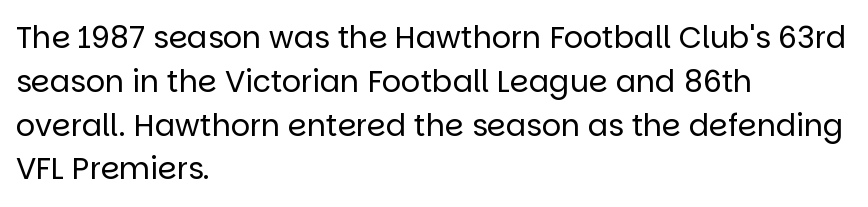
{"serif": "no", "italic": "no", "bold": "no", "weight": "regular", "width": "normal", "stroke_contrast": "low", "x_height": "large", "monospaced": "no", "underline": "no", "align": "left", "line_spacing": "normal", "line_spacing_ratio": 1.46, "letter_spacing": "normal", "letter_spacing_em": 0.0, "glyph_px": 30}
